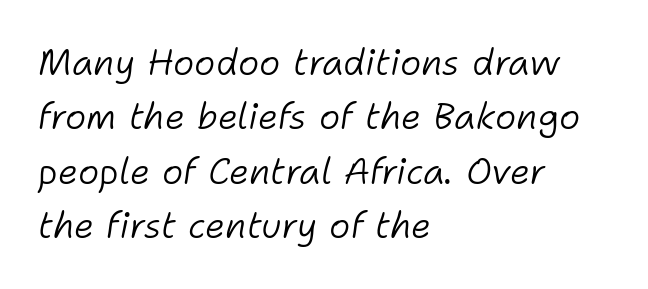
{"italic": "yes", "lean": "right", "slant_degrees": 11, "bold": "no", "weight": "light", "width": "normal", "stroke_contrast": "low", "x_height": "medium", "monospaced": "no", "underline": "no", "align": "left", "line_spacing": "normal", "line_spacing_ratio": 1.51, "letter_spacing": "normal", "letter_spacing_em": 0.0, "glyph_px": 36}
